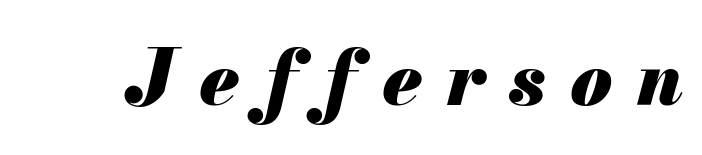
{"italic": "yes", "lean": "right", "slant_degrees": 13, "bold": "yes", "weight": "heavy", "width": "normal", "stroke_contrast": "medium", "x_height": "small", "monospaced": "no", "underline": "no", "letter_spacing": "wide", "letter_spacing_em": 0.32, "glyph_px": 76}
